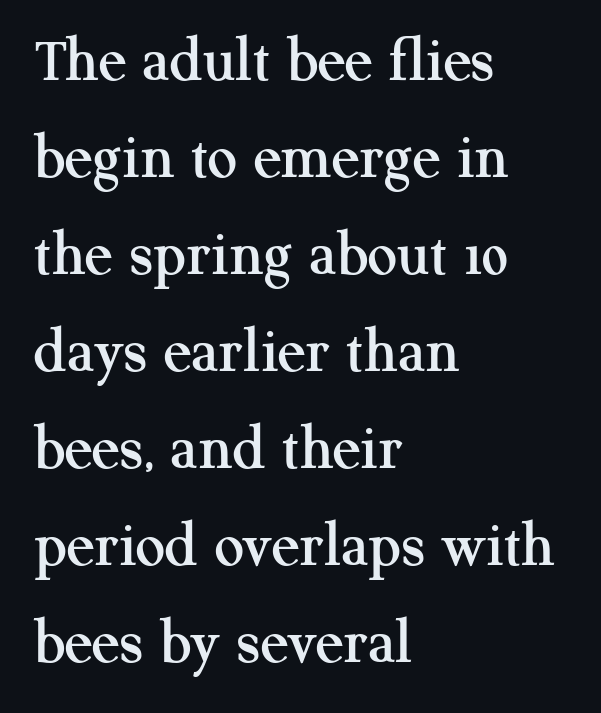
The image shows 66 px serif type, upright; set left-aligned, normal line spacing (1.47x), normal letter spacing, not underlined; medium stroke contrast and a medium x-height.
